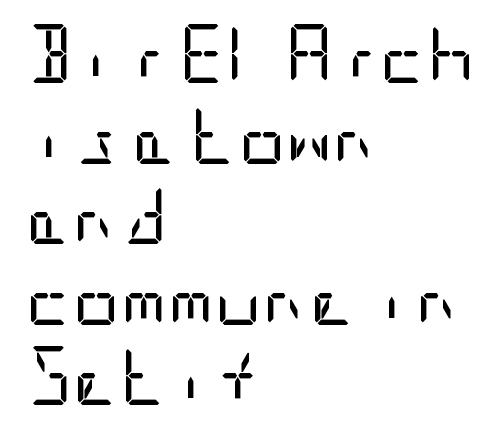
Beneath every word, the page is bare. Is the stroke heavy? The answer is a plain regular-or-lighter. The font's upright variant was chosen for this text. The type is set solid horizontally, with unmodified tracking. Whoever set this chose a conventional vertical rhythm.
